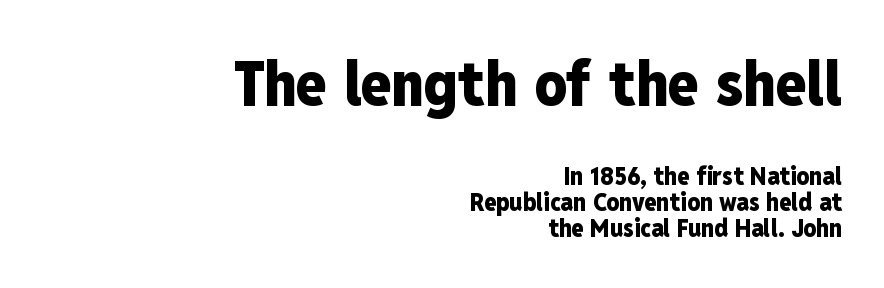
Q: Is the text bold? A: Yes.
Q: Is the text italic (slanted)? A: No, it is upright.
Q: Is the typeface a serif or a sans-serif typeface? A: Sans-serif.
Q: Is the text underlined? A: No.
Q: How is the paragraph aligned? A: Right-aligned.
Q: Is the spacing between letters normal or unusually wide? A: Normal.
Q: Is the spacing between lines tight, normal or loose? A: Tight.
Q: Which block of text is set in a larger size, the first (top) or the second (bottom)? A: The first (top) one.
Q: Width (condensed, normal, or wide)? A: Condensed.
Q: Stroke contrast? A: Low.
Q: x-height? A: Medium.
Q: Monospaced? A: No.
